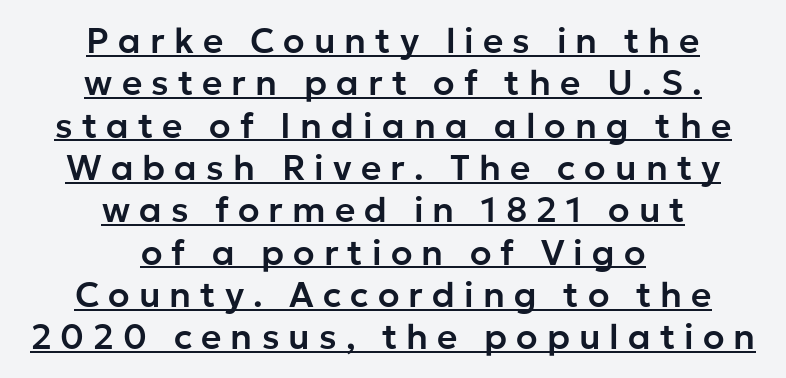
The image shows 35 px sans-serif type, upright; set centered, line spacing 1.21x, unusually wide letter spacing (+0.26 em), underlined; low stroke contrast and a medium x-height.
